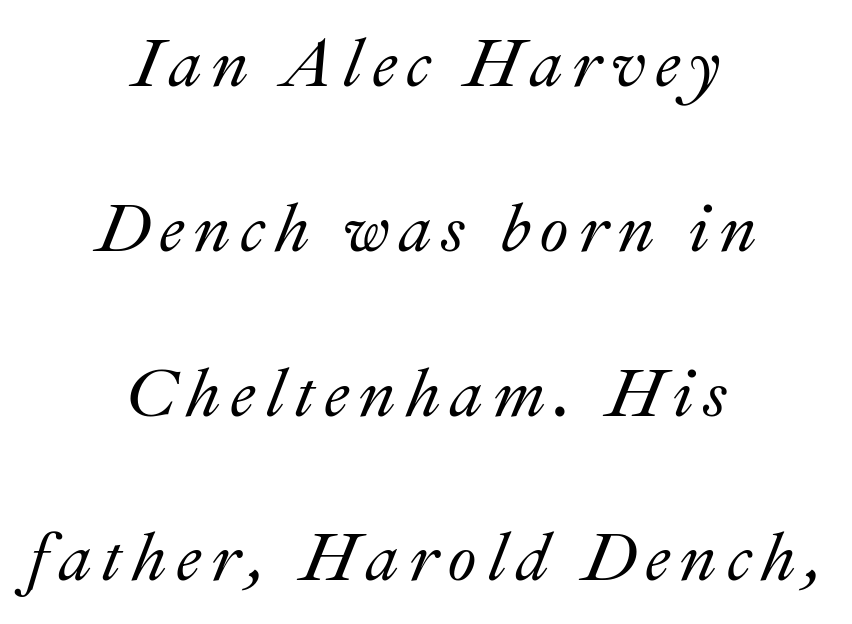
Anything drawn beneath the words? Only blank space. The text carries the slant typical of an italic or oblique font. Quick note: interline space is abundant. Do the characters align in a grid? No, the font is proportional. These lines are centered, leaving both edges ragged.
